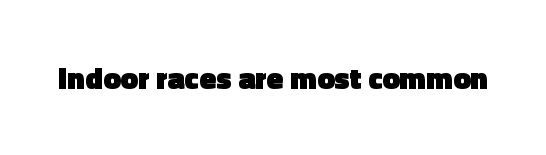
The image shows 31 px heavy sans-serif type, upright; set normal letter spacing, not underlined; a medium x-height.
